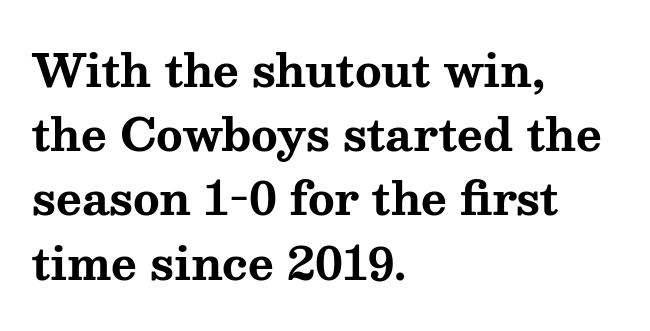
This is roman type, the default non-slanted kind. Character widths vary here, with narrow letters taking less room than wide ones. Typographic density is high because the face is bold. Quick note: interline space is typical. A typesetter would label this face a serif. Look at the tracking — it's just the regular setting, nothing added.
